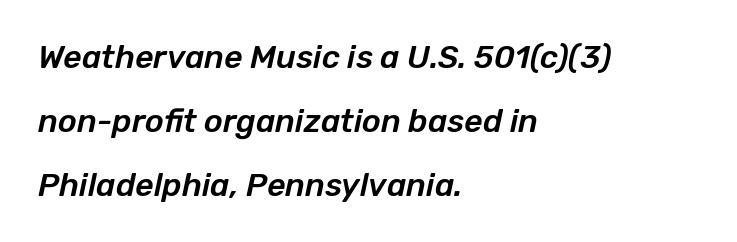
In terms of letterspacing, this is plain default setting. Lines of text with bare space underneath. One-word summary of the alignment: left. Baseline-to-baseline distance is far greater than the letter height. The lettering tilts uniformly, giving the passage an italic look.
